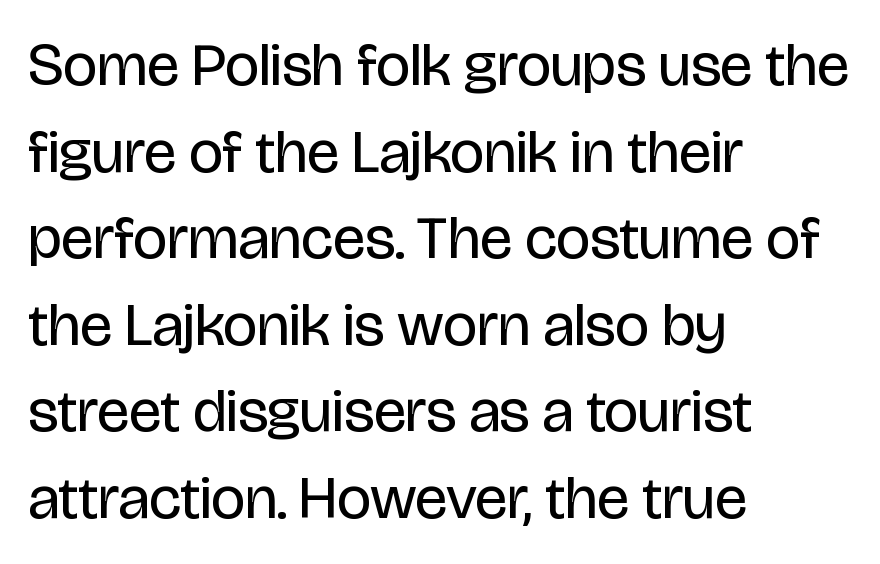
Think standard paragraph weight, or any step lighter than that. The letters stand upright; this is a roman face. This rendering uses left alignment, leaving the right contour irregular. You could not count columns in this text — the font is proportionally spaced. Honestly, the row spacing looks completely unremarkable.
